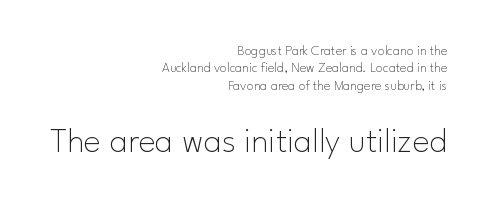
The image shows 36 px thin sans-serif type, upright; set right-aligned, normal line spacing (1.25x), normal letter spacing, not underlined; the second (bottom) block is 2.57x larger; low stroke contrast and a small x-height.
